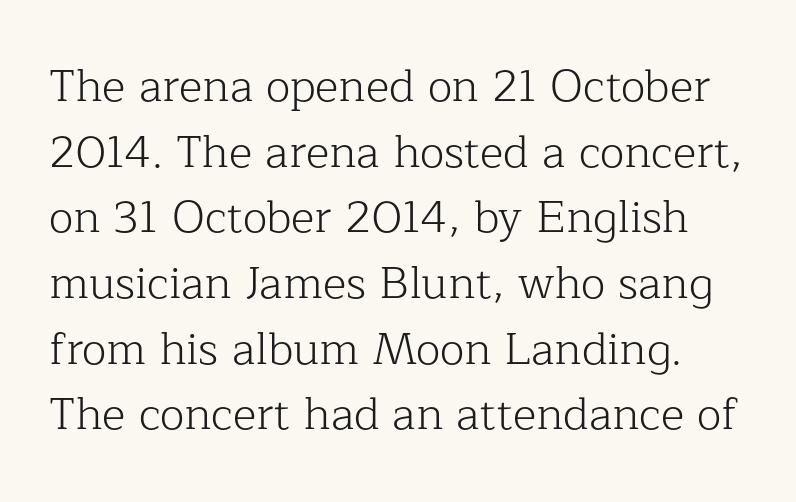
{"serif": "yes", "italic": "no", "bold": "no", "weight": "light", "width": "normal", "stroke_contrast": "low", "x_height": "medium", "monospaced": "no", "underline": "no", "line_spacing": "normal", "line_spacing_ratio": 1.46, "letter_spacing": "normal", "letter_spacing_em": 0.0, "glyph_px": 45}
